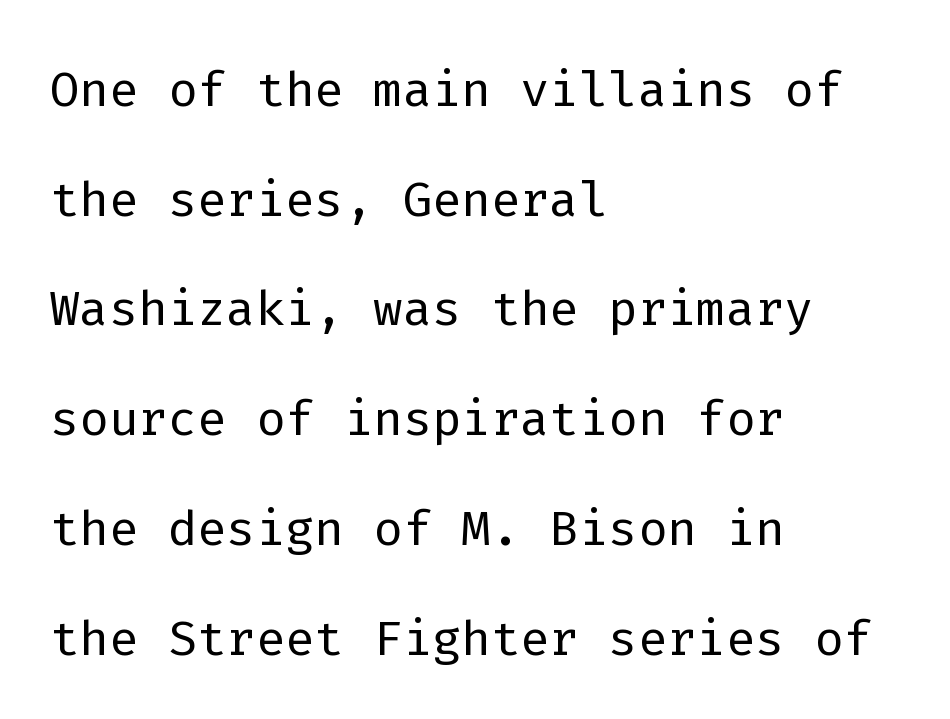
No extra tracking has been applied to these lines. Tall strokes in this sample are plumb rather than angled. The passage shown is typed in a monospace face where columns stay perfectly aligned. The block of text has a typical density, with ordinary space between rows. The area under the type is left untouched. Alignment: flush left.
